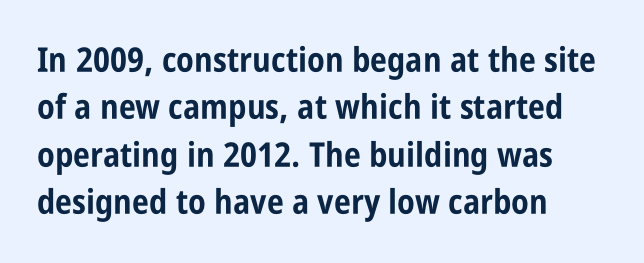
The image shows 34 px bold, condensed sans-serif type, upright; set left-aligned, normal line spacing (1.39x), normal letter spacing, not underlined; low stroke contrast and a large x-height.
